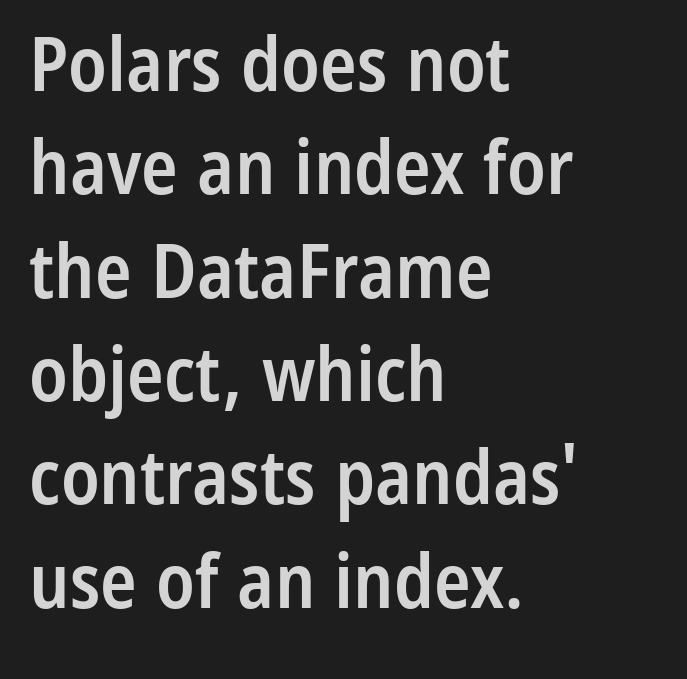
Unlike a traditional serif, this face leaves its strokes unadorned. Moderately thickened strokes mark this as semibold type. Honestly, the row spacing looks completely unremarkable. Plain, unruled lines of type. Is the letter spacing exaggerated? No — it looks like the ordinary default. Varying glyph widths throughout — classic text-font behaviour.
